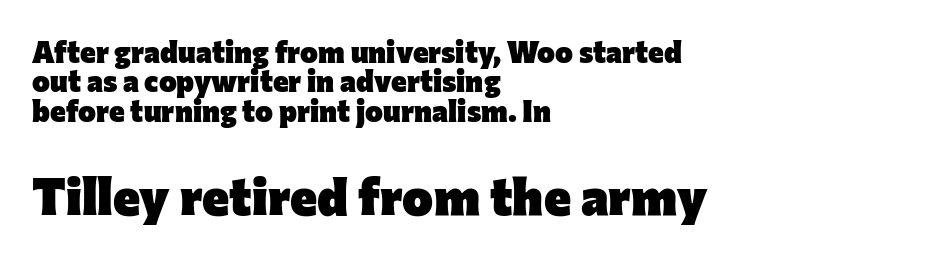
{"serif": "no", "italic": "no", "bold": "yes", "weight": "heavy", "width": "normal", "stroke_contrast": "low", "x_height": "medium", "monospaced": "no", "underline": "no", "align": "left", "line_spacing": "tight", "line_spacing_ratio": 0.98, "letter_spacing": "normal", "letter_spacing_em": 0.0, "larger_block": "second", "size_ratio": 1.73, "glyph_px": 52}
